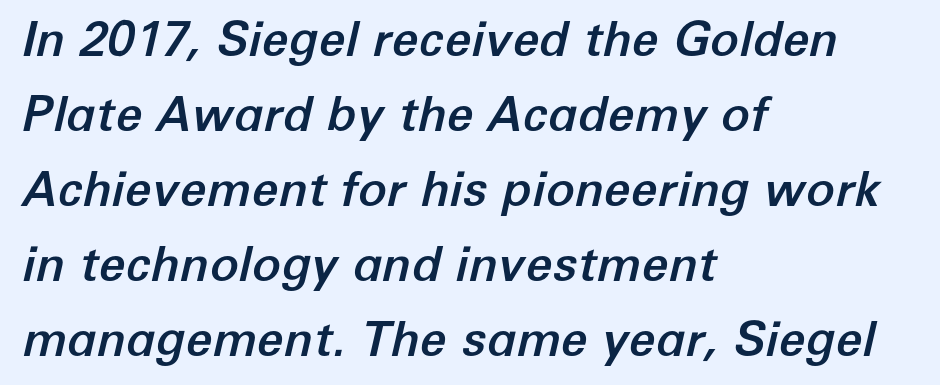
The lines in this sample share a left origin and differ only in where they stop. This sample uses plain, unmodified letter spacing. Compared with ordinary roman type, these characters are visibly tilted. Proportional: the letters do not fall into vertical columns. The rows are spaced the way most documents space them. A clean baseline with only descenders dipping below it.
